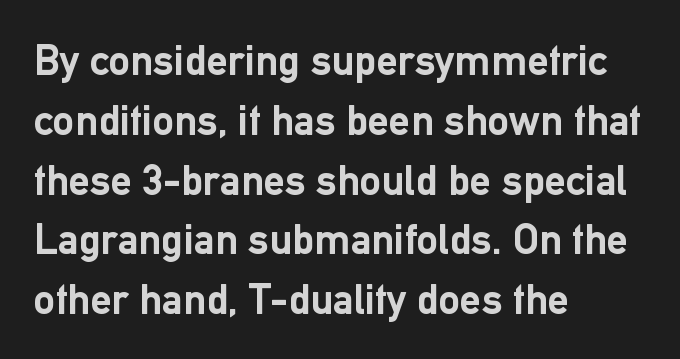
{"serif": "no", "italic": "no", "bold": "yes", "weight": "semibold", "width": "normal", "stroke_contrast": "low", "x_height": "medium", "monospaced": "no", "underline": "no", "align": "left", "line_spacing": "normal", "line_spacing_ratio": 1.39, "letter_spacing": "normal", "letter_spacing_em": 0.0, "glyph_px": 43}
